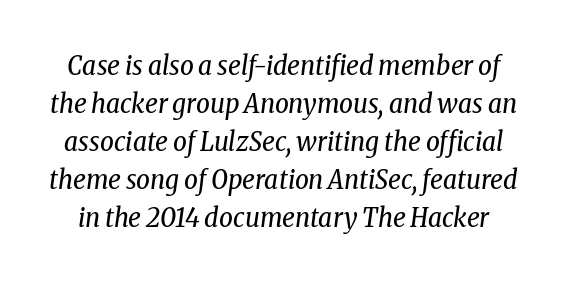
The image shows 27 px text type, italic (leaning right); set normal line spacing (1.41x), normal letter spacing, not underlined.
